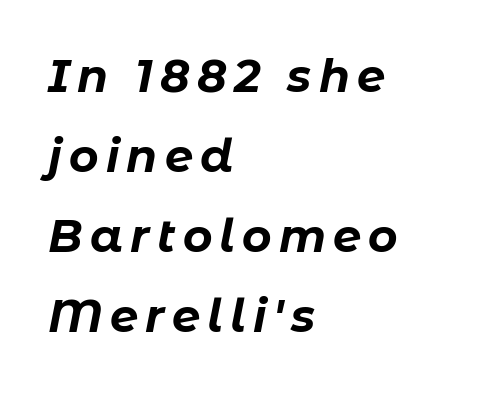
A full-strength bold gives these letters their thick strokes. Each letter keeps its own natural width here, so spacing adapts to shape. The glyphs look as if they've been sheared to an angle. Which margin do the lines hug? The left one — the right edge is uneven. The specimen omits any rule beneath the text block's lines.
